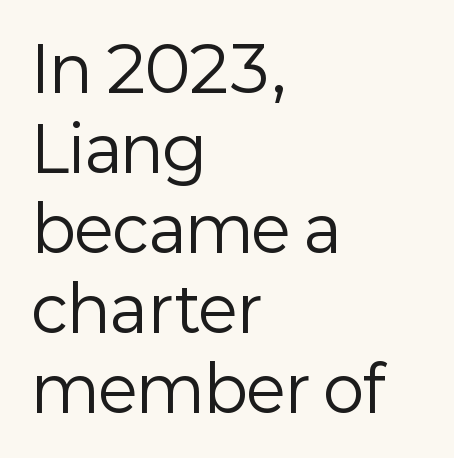
Q: Is the text bold? A: No.
Q: Is the text italic (slanted)? A: No, it is upright.
Q: Is the typeface a serif or a sans-serif typeface? A: Sans-serif.
Q: Is the text underlined? A: No.
Q: How is the paragraph aligned? A: Left-aligned.
Q: Is the spacing between letters normal or unusually wide? A: Normal.
Q: Is the spacing between lines tight, normal or loose? A: Normal.
Q: Width (condensed, normal, or wide)? A: Normal.
Q: Stroke contrast? A: Low.
Q: x-height? A: Medium.
Q: Monospaced? A: No.
